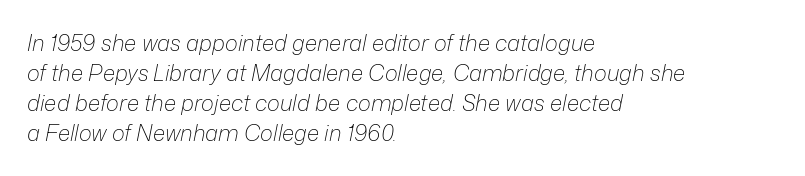
{"italic": "yes", "lean": "right", "slant_degrees": 12, "bold": "no", "underline": "no", "align": "left", "line_spacing": "normal", "line_spacing_ratio": 1.36, "letter_spacing": "normal", "letter_spacing_em": 0.0, "glyph_px": 22}
